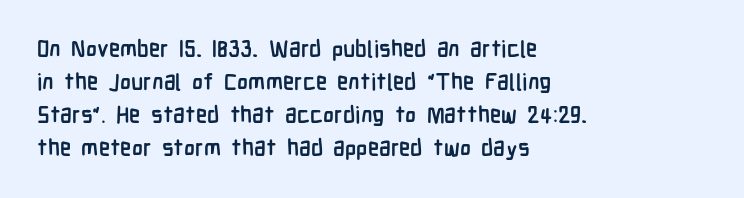
Q: Is the text bold? A: Yes.
Q: Is the text italic (slanted)? A: No, it is upright.
Q: Is the text underlined? A: No.
Q: How is the paragraph aligned? A: Left-aligned.
Q: Is the spacing between letters normal or unusually wide? A: Normal.
Q: Is the spacing between lines tight, normal or loose? A: Normal.
